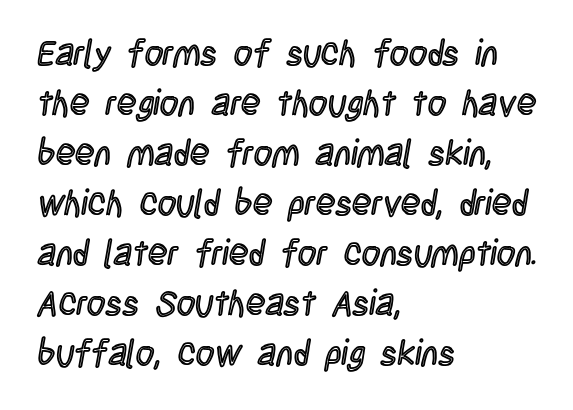
Q: Is the text italic (slanted)? A: Yes.
Q: Is the text underlined? A: No.
Q: How is the paragraph aligned? A: Left-aligned.
Q: Is the spacing between letters normal or unusually wide? A: Normal.
Q: Is the spacing between lines tight, normal or loose? A: Normal.
Q: Width (condensed, normal, or wide)? A: Condensed.
Q: x-height? A: Large.
Q: Monospaced? A: No.
